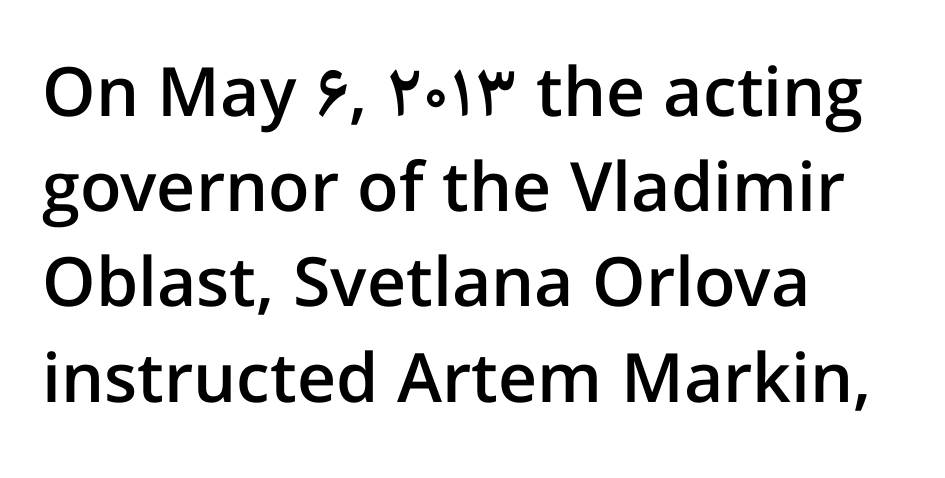
This rendering uses left alignment, leaving the right contour irregular. The typesetting leans somewhat heavy: a semibold. Letterform terminals end flat and unadorned throughout the passage. Every character sits straight up, as roman type does. What stands out about the letter spacing? Nothing — it is the standard amount. This sample has the flowing, uneven cadence of proportional lettering.
